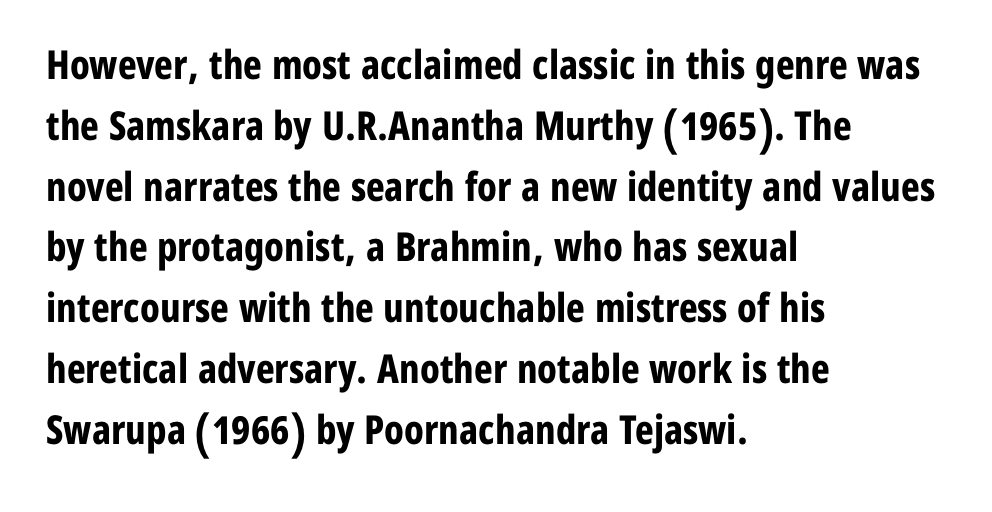
Every stem runs plumb, perpendicular to the baseline. In CSS terms this would be text-align: left. Tracking here is standard; glyphs follow each other at the usual distance. These words are printed bold, with thick strokes throughout. A typesetter would call this proportional, since set widths differ per character. Evenly set lines give the paragraph a standard silhouette.
